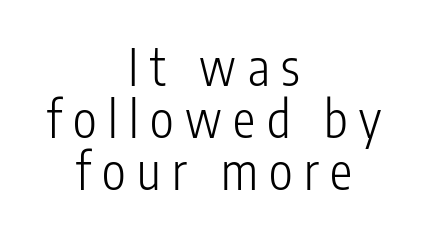
{"serif": "no", "italic": "no", "bold": "no", "weight": "light", "width": "condensed", "stroke_contrast": "low", "x_height": "medium", "monospaced": "no", "underline": "no", "align": "center", "line_spacing": "tight", "line_spacing_ratio": 1.04, "letter_spacing": "wide", "letter_spacing_em": 0.23, "glyph_px": 50}
